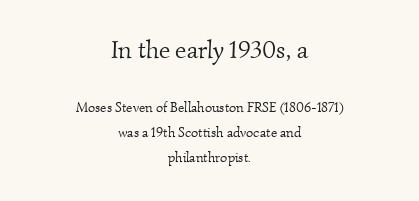
Q: Is the text bold? A: No.
Q: Is the text underlined? A: No.
Q: How is the paragraph aligned? A: Centered.
Q: Is the spacing between letters normal or unusually wide? A: Normal.
Q: Which block of text is set in a larger size, the first (top) or the second (bottom)? A: The first (top) one.
